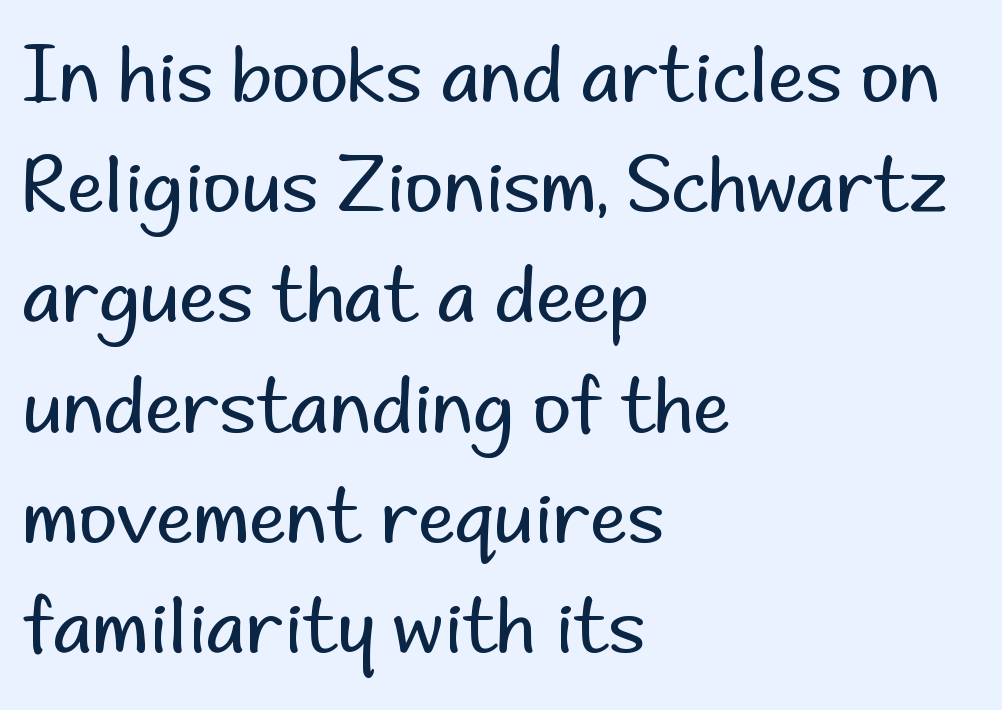
Q: Is the text bold? A: No.
Q: Is the text italic (slanted)? A: No, it is upright.
Q: Is the typeface a serif or a sans-serif typeface? A: Sans-serif.
Q: Is the text underlined? A: No.
Q: How is the paragraph aligned? A: Left-aligned.
Q: Is the spacing between letters normal or unusually wide? A: Normal.
Q: Is the spacing between lines tight, normal or loose? A: Normal.
Q: Width (condensed, normal, or wide)? A: Normal.
Q: Stroke contrast? A: Low.
Q: x-height? A: Small.
Q: Monospaced? A: No.
